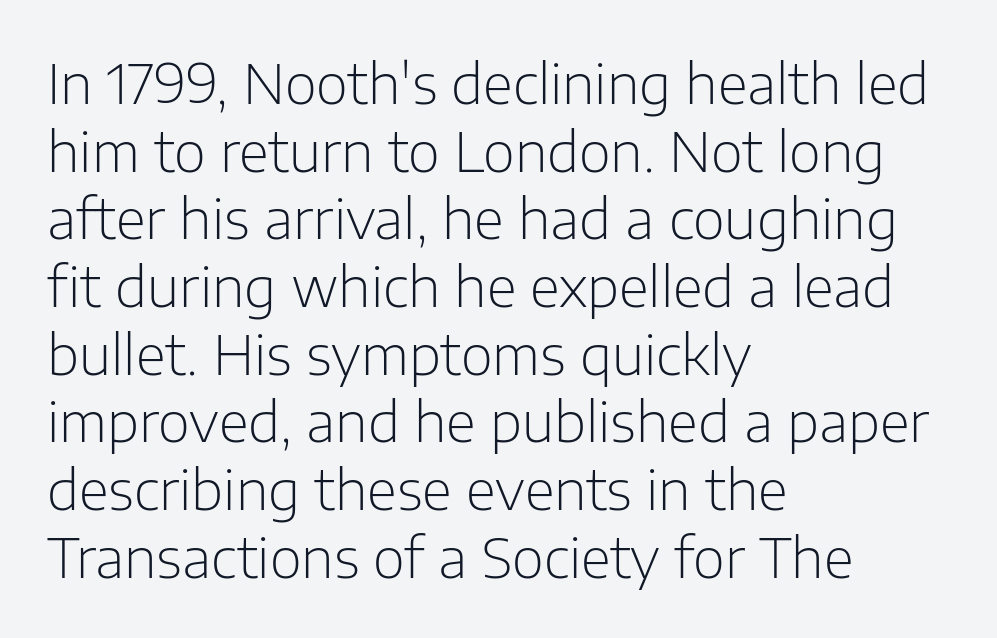
Stems here are at most as thick as an everyday book face. Designer's note — italics off, roman on. Words appear dense and cohesive because spacing is normal. Type without underlining.
